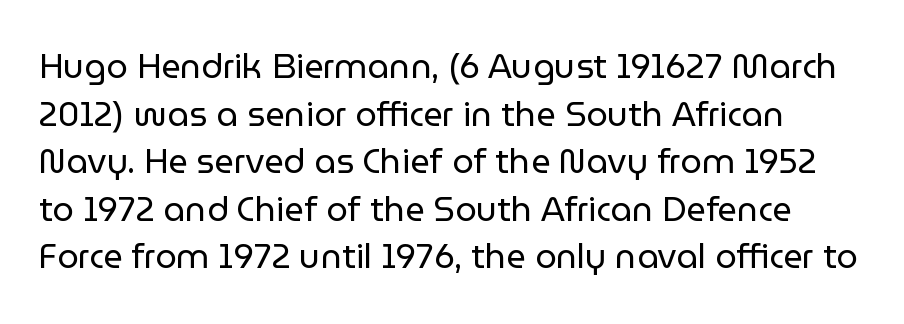
{"serif": "no", "italic": "no", "bold": "no", "weight": "regular", "width": "normal", "stroke_contrast": "low", "x_height": "medium", "monospaced": "no", "underline": "no", "line_spacing": "normal", "line_spacing_ratio": 1.4, "letter_spacing": "normal", "letter_spacing_em": 0.0, "glyph_px": 34}
